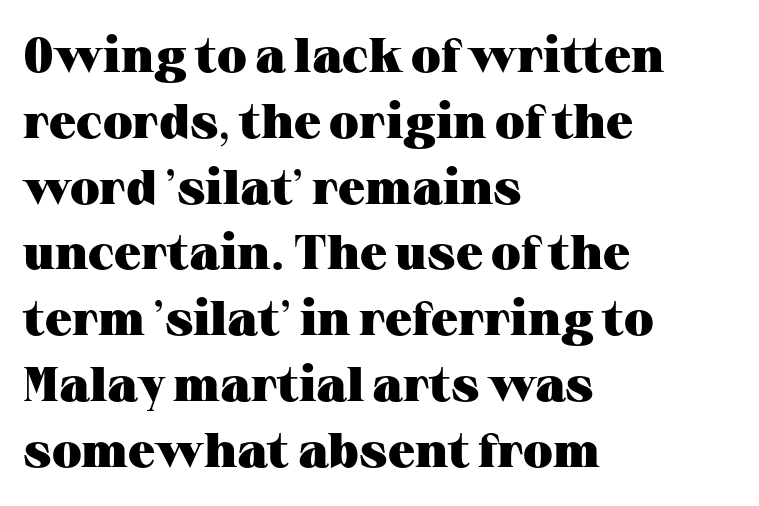
Stroke terminals: seriffed. Rendered with straight, roman letterforms. Spacing between characters is what you'd get straight out of the box. Does the leading feel generous? No, just average. Weight: bold. Letters rest on an invisible, unmarked baseline.
